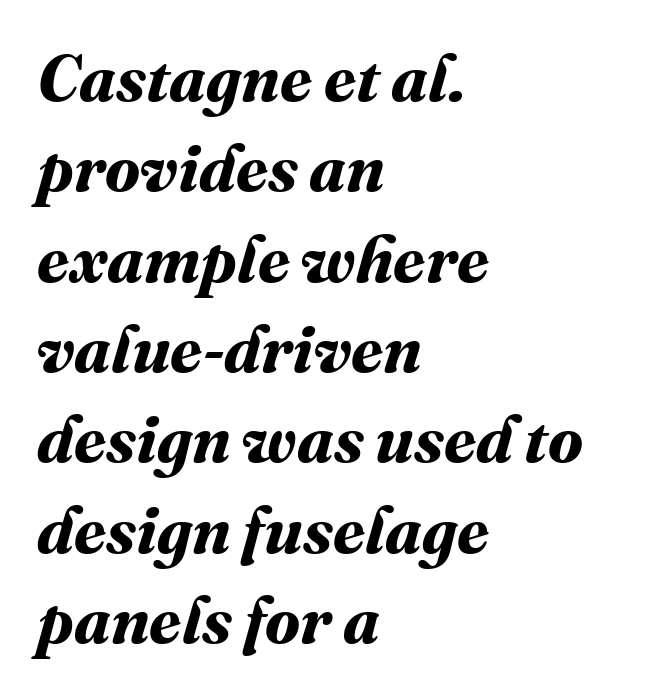
{"bold": "yes", "weight": "bold", "width": "normal", "stroke_contrast": "medium", "x_height": "medium", "monospaced": "no", "underline": "no", "align": "left", "line_spacing": "normal", "line_spacing_ratio": 1.39, "letter_spacing": "normal", "letter_spacing_em": 0.0, "glyph_px": 65}
